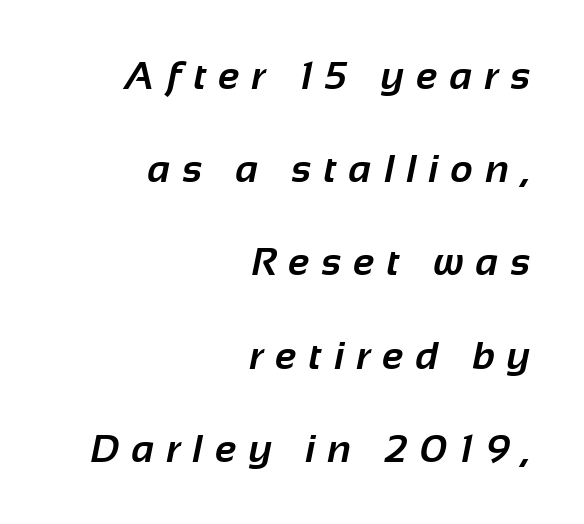
The image shows 39 px bold sans-serif type; set right-aligned, loose line spacing (2.39x), unusually wide letter spacing (+0.32 em), not underlined; low stroke contrast and a medium x-height.
